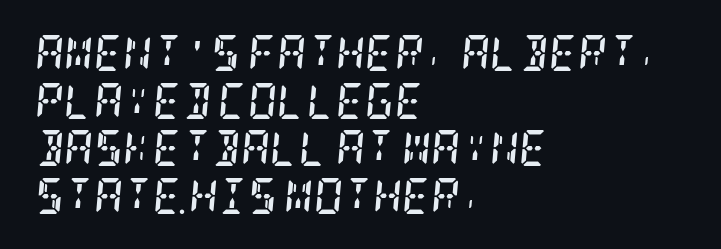
Q: Is the text bold? A: Yes.
Q: Is the text italic (slanted)? A: Yes, it leans right by about 5 degrees.
Q: Is the typeface a serif or a sans-serif typeface? A: Serif.
Q: Is the text underlined? A: No.
Q: How is the paragraph aligned? A: Left-aligned.
Q: Is the spacing between letters normal or unusually wide? A: Normal.
Q: Is the spacing between lines tight, normal or loose? A: Normal.
Q: Width (condensed, normal, or wide)? A: Condensed.
Q: Stroke contrast? A: Low.
Q: x-height? A: Large.
